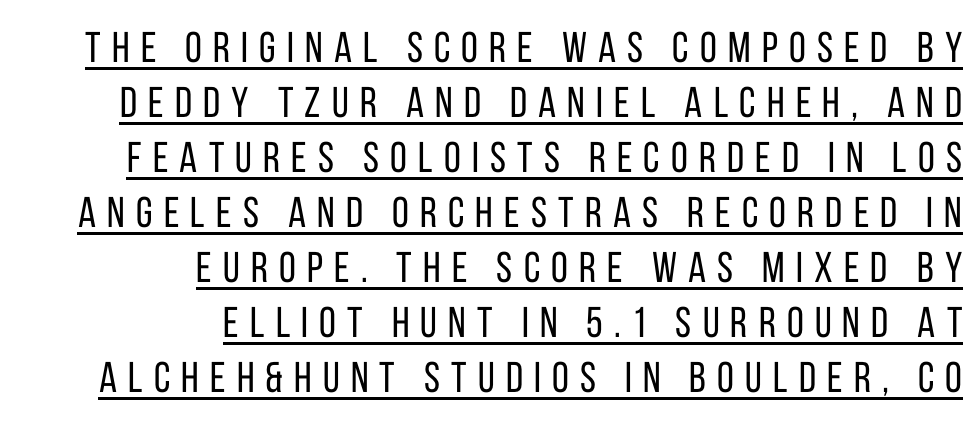
The image shows 43 px regular-weight, condensed sans-serif type, upright; set right-aligned, normal line spacing (1.28x), unusually wide letter spacing (+0.26 em), underlined; low stroke contrast and a large x-height.
